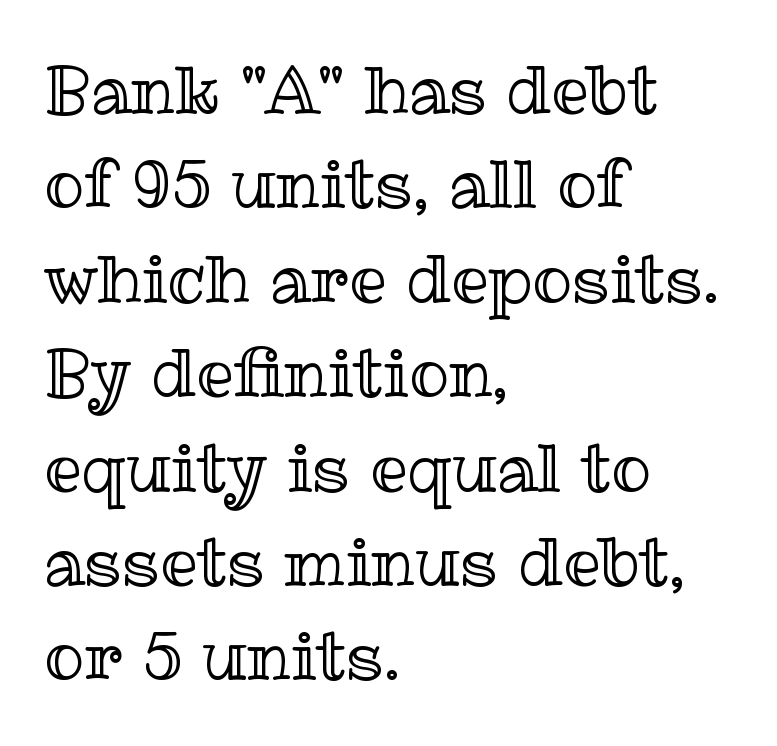
The image shows 66 px text type, upright; set left-aligned, normal line spacing (1.43x), normal letter spacing, not underlined; a medium x-height.
